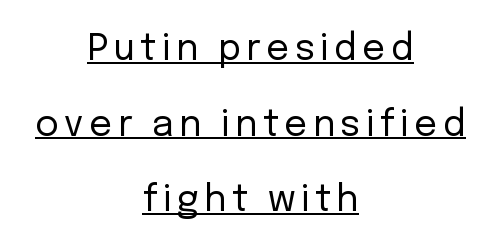
Each letter keeps its own natural width here, so spacing adapts to shape. No extra ink here — the face is not bold. The rendering shows plain stroke endings on the letterforms — a sans-serif design. If you measured baseline to baseline, you'd find a long distance. The string is rendered with underlining switched on.
